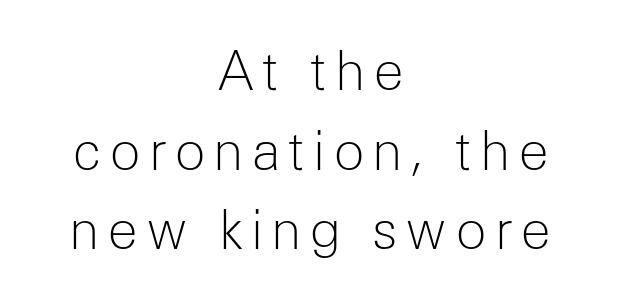
Q: Is the text bold? A: No.
Q: Is the text italic (slanted)? A: No, it is upright.
Q: Is the typeface a serif or a sans-serif typeface? A: Sans-serif.
Q: Is the text underlined? A: No.
Q: How is the paragraph aligned? A: Centered.
Q: Is the spacing between lines tight, normal or loose? A: Normal.
Q: Width (condensed, normal, or wide)? A: Normal.
Q: Stroke contrast? A: Low.
Q: x-height? A: Medium.
Q: Monospaced? A: No.
